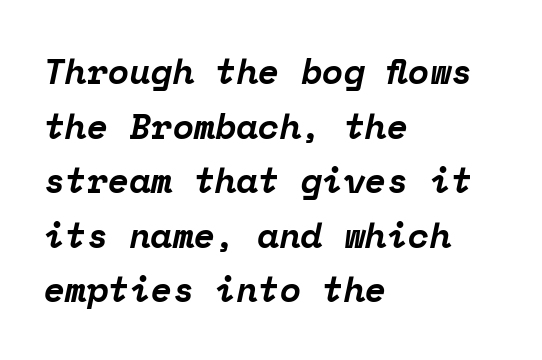
Q: Is the text bold? A: Yes.
Q: Is the text italic (slanted)? A: Yes, it leans right by about 12 degrees.
Q: Is the typeface a serif or a sans-serif typeface? A: Serif.
Q: Is the text underlined? A: No.
Q: How is the paragraph aligned? A: Left-aligned.
Q: Is the spacing between letters normal or unusually wide? A: Normal.
Q: Is the spacing between lines tight, normal or loose? A: Normal.
Q: Width (condensed, normal, or wide)? A: Normal.
Q: Stroke contrast? A: Low.
Q: x-height? A: Medium.
Q: Monospaced? A: Yes.
